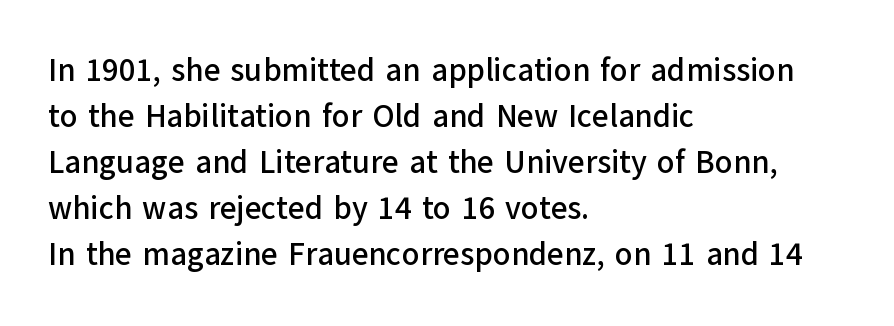
{"serif": "no", "italic": "no", "width": "normal", "stroke_contrast": "low", "x_height": "medium", "monospaced": "no", "underline": "no", "align": "left", "line_spacing": "normal", "line_spacing_ratio": 1.44, "letter_spacing": "normal", "letter_spacing_em": 0.0, "glyph_px": 32}
